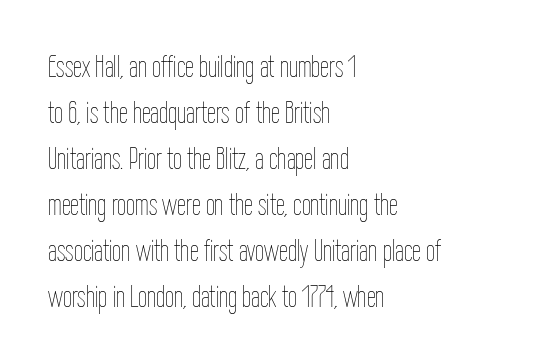
Character widths vary here, with narrow letters taking less room than wide ones. The rendering keeps characters at their native spacing. Rendered with straight, roman letterforms. Letters rest on an invisible, unmarked baseline.
